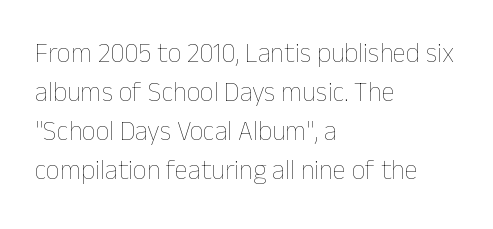
Q: Is the text bold? A: No.
Q: Is the text italic (slanted)? A: No, it is upright.
Q: Is the text underlined? A: No.
Q: How is the paragraph aligned? A: Left-aligned.
Q: Is the spacing between letters normal or unusually wide? A: Normal.
Q: Is the spacing between lines tight, normal or loose? A: Normal.
